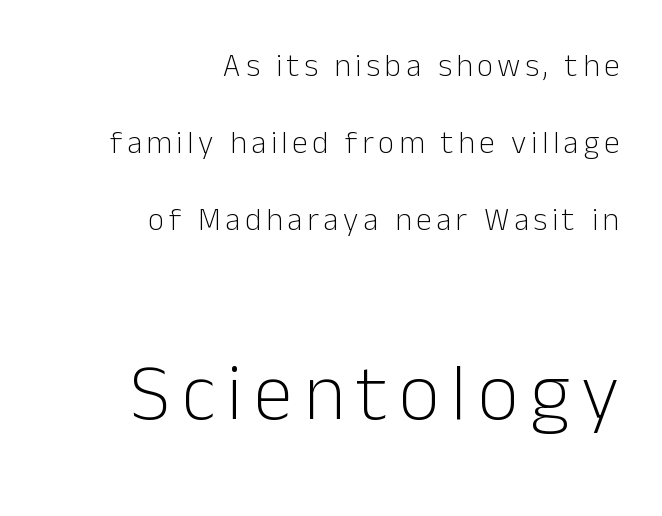
Looks like regular typesetting: each glyph gets only the width it needs. Typographically, this falls in the sans-serif category. Caption: upper text group reduced, lower text group enlarged. If you drew a ruler down the right edge, every line would touch it. The typeface has the unassuming heft of standard copy or less.
